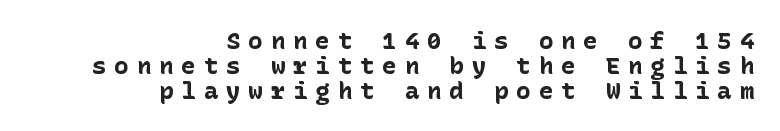
Q: Is the text bold? A: Yes.
Q: Is the text italic (slanted)? A: No, it is upright.
Q: Is the text underlined? A: No.
Q: How is the paragraph aligned? A: Right-aligned.
Q: Is the spacing between letters normal or unusually wide? A: Unusually wide.
Q: Is the spacing between lines tight, normal or loose? A: Tight.
